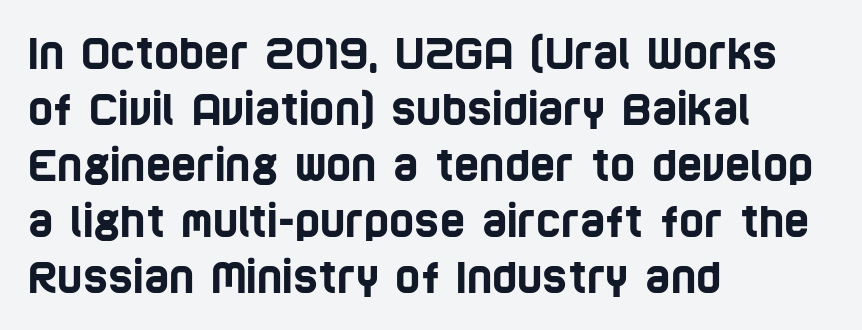
Q: Is the typeface a serif or a sans-serif typeface? A: Sans-serif.
Q: Is the text underlined? A: No.
Q: How is the paragraph aligned? A: Left-aligned.
Q: Is the spacing between letters normal or unusually wide? A: Normal.
Q: Is the spacing between lines tight, normal or loose? A: Normal.
Q: Width (condensed, normal, or wide)? A: Condensed.
Q: Stroke contrast? A: Low.
Q: x-height? A: Large.
Q: Monospaced? A: No.
